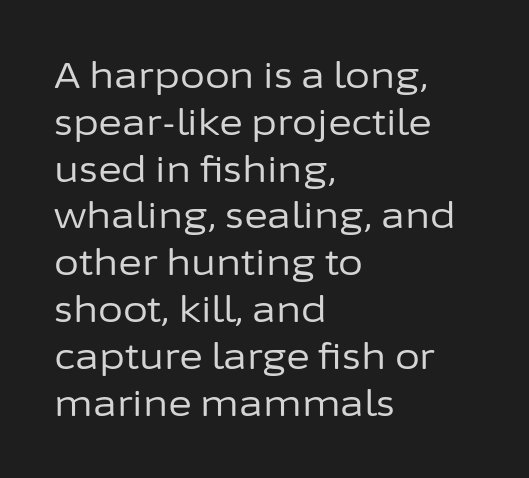
The image shows 36 px regular-weight sans-serif type, upright; set left-aligned, normal line spacing (1.3x), normal letter spacing, not underlined; low stroke contrast and a medium x-height.
